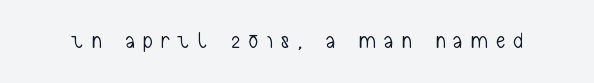
{"italic": "no", "bold": "no", "underline": "no", "letter_spacing": "wide", "letter_spacing_em": 0.41, "glyph_px": 22}
